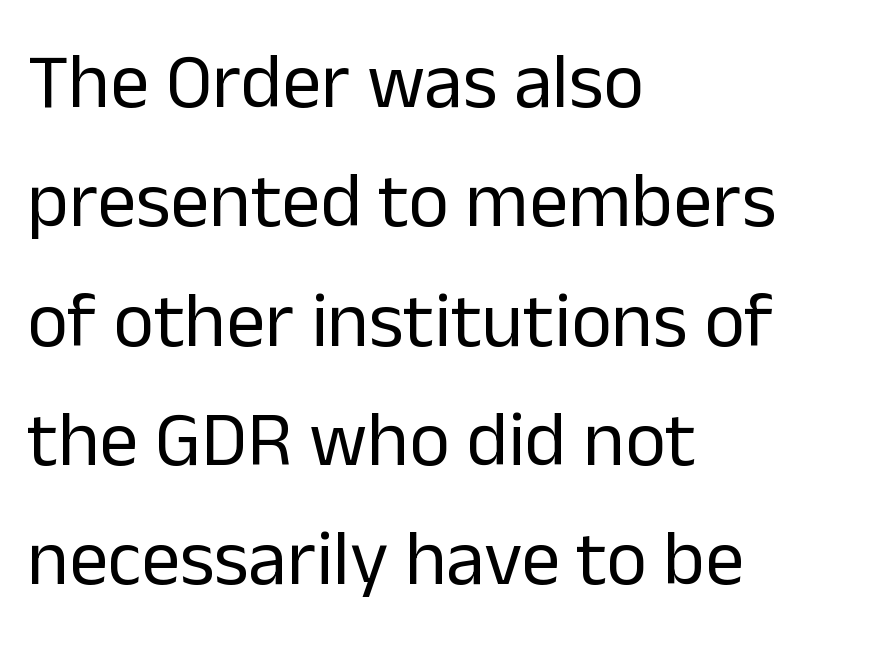
{"serif": "no", "italic": "no", "bold": "no", "weight": "regular", "width": "normal", "stroke_contrast": "low", "x_height": "medium", "monospaced": "no", "underline": "no", "align": "left", "line_spacing": "normal", "line_spacing_ratio": 1.53, "letter_spacing": "normal", "letter_spacing_em": 0.0, "glyph_px": 78}
